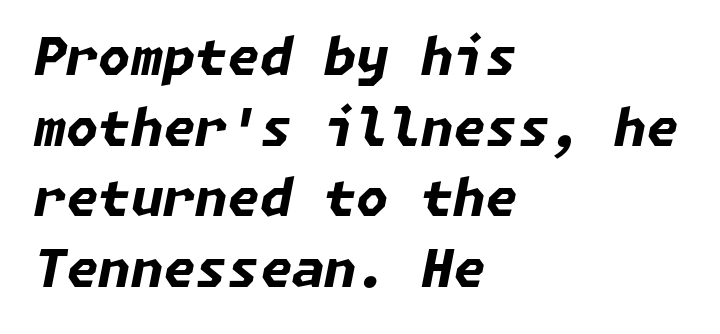
Q: Is the text bold? A: Yes.
Q: Is the text italic (slanted)? A: Yes, it leans right by about 11 degrees.
Q: Is the text underlined? A: No.
Q: How is the paragraph aligned? A: Left-aligned.
Q: Is the spacing between letters normal or unusually wide? A: Normal.
Q: Is the spacing between lines tight, normal or loose? A: Normal.
Q: Width (condensed, normal, or wide)? A: Normal.
Q: Stroke contrast? A: Low.
Q: x-height? A: Medium.
